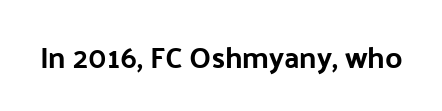
The image shows 30 px sans-serif type, upright; set normal letter spacing, not underlined; low stroke contrast and a medium x-height.
